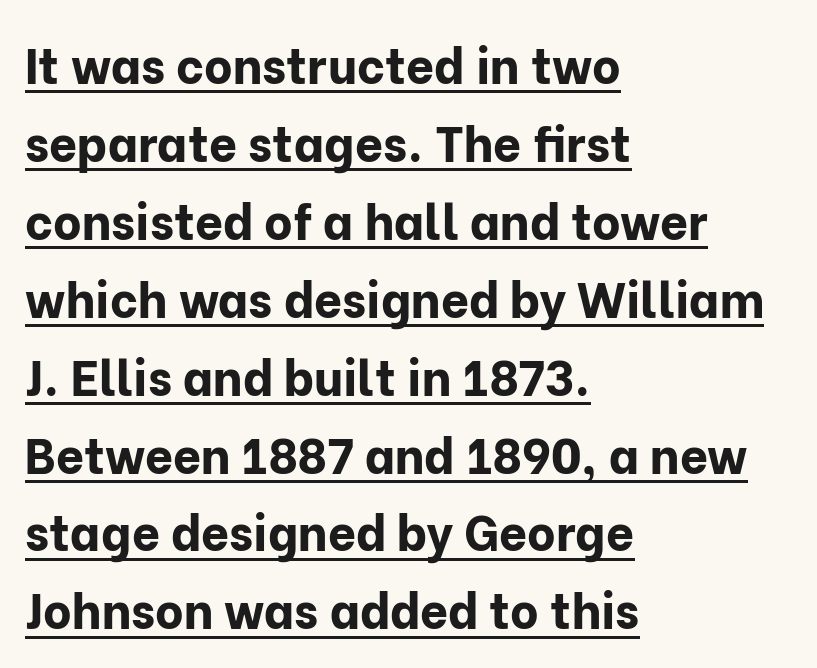
The image shows 49 px bold sans-serif type, upright; set left-aligned, normal line spacing (1.59x), normal letter spacing, underlined; low stroke contrast and a medium x-height.
